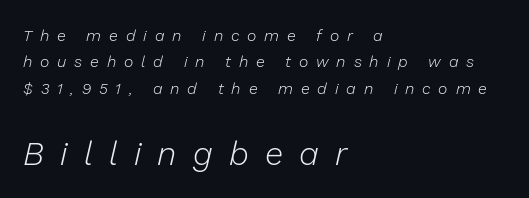
The image shows 33 px light type, italic (leaning right); set left-aligned, normal line spacing (1.65x), unusually wide letter spacing (+0.49 em), not underlined; the second (bottom) block is 2.06x larger; low stroke contrast and a medium x-height.
